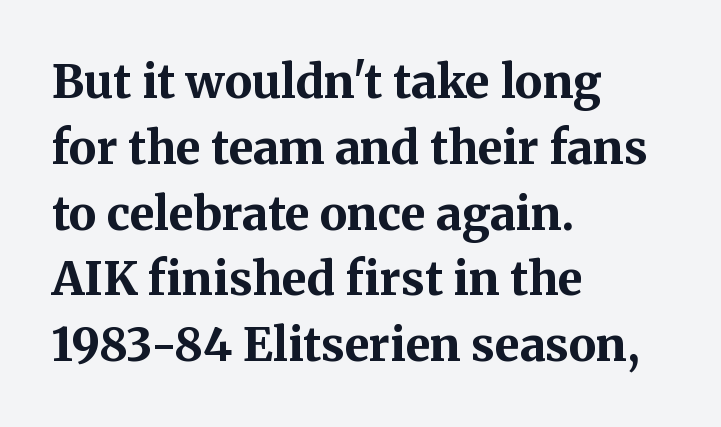
Do the characters align in a grid? No, the font is proportional. As a designer I'd log this as weight 700, bold. This is roman type, the default non-slanted kind. Unlike a clean sans, this face finishes its strokes with serifs.
